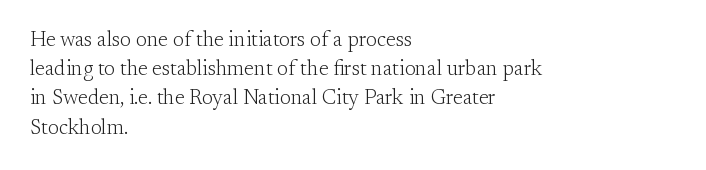
Tracking here is standard; glyphs follow each other at the usual distance. Heft: none added — not bold. These lines are set flush left with a ragged right edge. The letters stand straight up with perfectly vertical stems. Has an underline been added? It has not.
